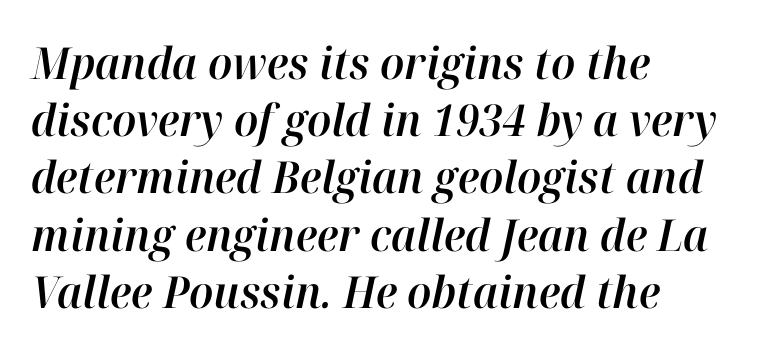
Q: Is the text italic (slanted)? A: Yes, it leans right by about 12 degrees.
Q: Is the text underlined? A: No.
Q: How is the paragraph aligned? A: Left-aligned.
Q: Is the spacing between letters normal or unusually wide? A: Normal.
Q: Is the spacing between lines tight, normal or loose? A: Normal.
Q: Width (condensed, normal, or wide)? A: Normal.
Q: Stroke contrast? A: High.
Q: x-height? A: Medium.
Q: Monospaced? A: No.
